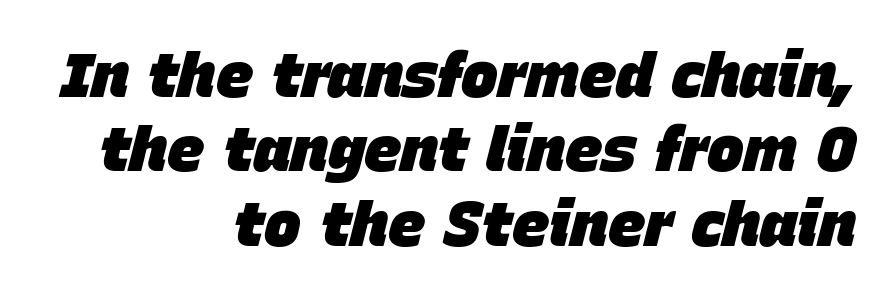
{"italic": "yes", "lean": "right", "slant_degrees": 15, "bold": "yes", "weight": "heavy", "width": "normal", "stroke_contrast": "low", "x_height": "large", "monospaced": "no", "underline": "no", "align": "right", "line_spacing_ratio": 1.2, "letter_spacing": "normal", "letter_spacing_em": 0.0, "glyph_px": 62}
